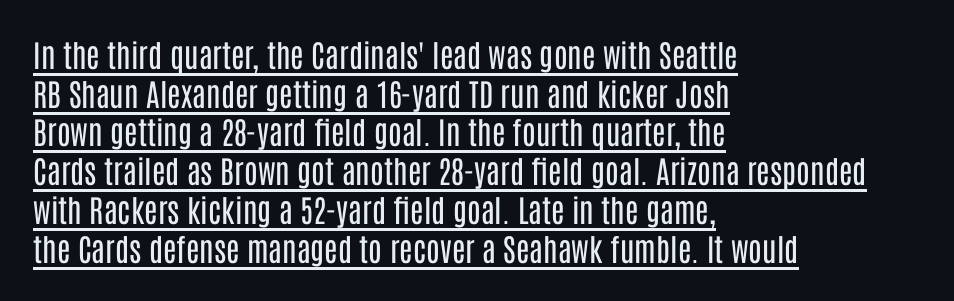
Q: Is the text bold? A: No.
Q: Is the text italic (slanted)? A: No, it is upright.
Q: Is the typeface a serif or a sans-serif typeface? A: Sans-serif.
Q: Is the text underlined? A: Yes.
Q: How is the paragraph aligned? A: Left-aligned.
Q: Is the spacing between letters normal or unusually wide? A: Normal.
Q: Is the spacing between lines tight, normal or loose? A: Normal.
Q: Width (condensed, normal, or wide)? A: Condensed.
Q: Stroke contrast? A: Low.
Q: x-height? A: Large.
Q: Monospaced? A: No.
